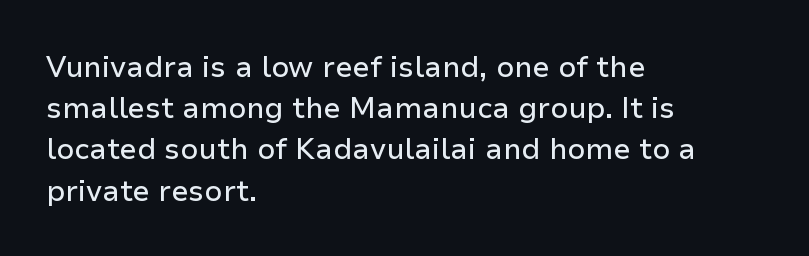
In terms of letterspacing, this is plain default setting. Each line starts at the same left margin while the right side varies. Nope, no serifs anywhere on these letters. The block of text has a typical density, with ordinary space between rows.
